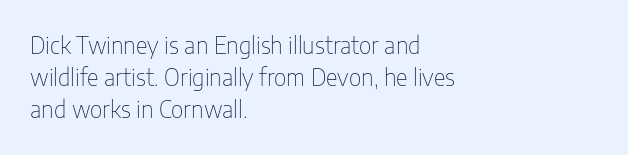
{"italic": "no", "bold": "no", "underline": "no", "align": "left", "line_spacing": "normal", "line_spacing_ratio": 1.4, "letter_spacing": "normal", "letter_spacing_em": 0.0, "glyph_px": 23}
